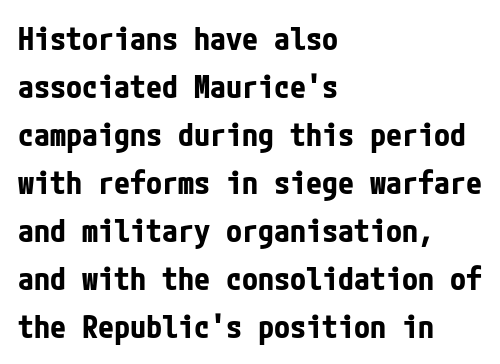
Q: Is the text bold? A: Yes.
Q: Is the text italic (slanted)? A: No, it is upright.
Q: Is the typeface a serif or a sans-serif typeface? A: Sans-serif.
Q: Is the text underlined? A: No.
Q: How is the paragraph aligned? A: Left-aligned.
Q: Is the spacing between letters normal or unusually wide? A: Normal.
Q: Is the spacing between lines tight, normal or loose? A: Normal.
Q: Width (condensed, normal, or wide)? A: Condensed.
Q: Stroke contrast? A: Low.
Q: x-height? A: Medium.
